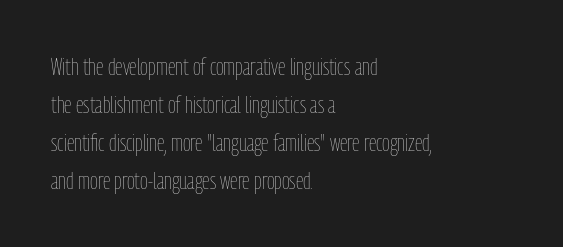
The image shows 24 px text type, upright; set left-aligned, normal line spacing (1.59x), normal letter spacing, not underlined.
